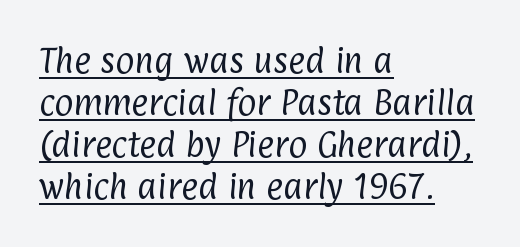
This sample carries an underscore along the baseline area. Observe the absence of serifs on each vertical stroke in this sample. Looks like regular typesetting: each glyph gets only the width it needs. Stems and bowls with no extra thickness — not bold.
